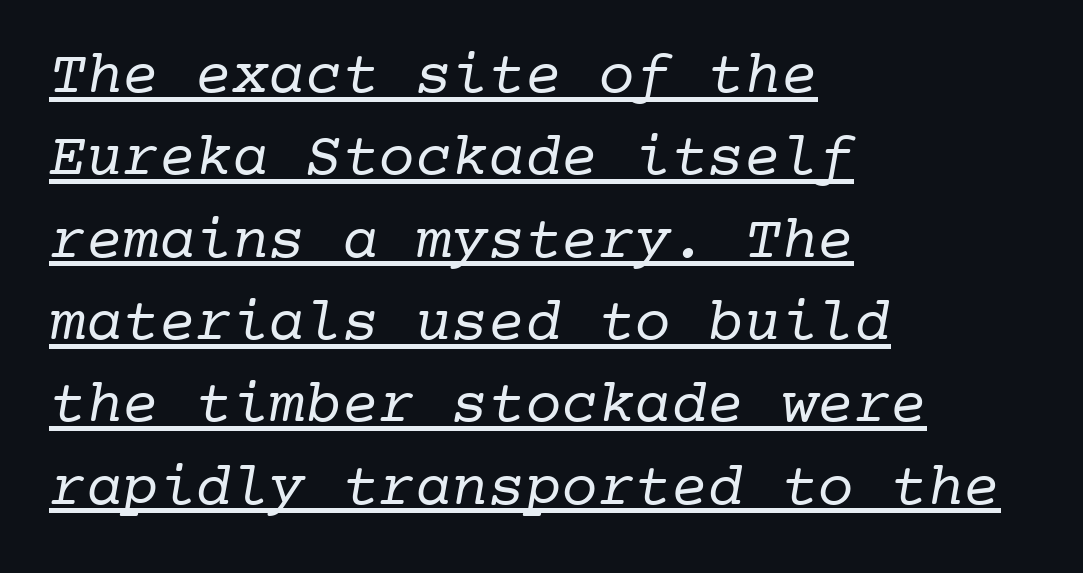
The sample's only ornament is a line tracing under the words. Weight: not bold — regular or lighter. Are there feet on the stems? There are — it's a serif. All the whitespace from short lines collects on the right. These lines sit exactly where default settings would place them. The letters march in equal steps, a hallmark of fixed-pitch type.
